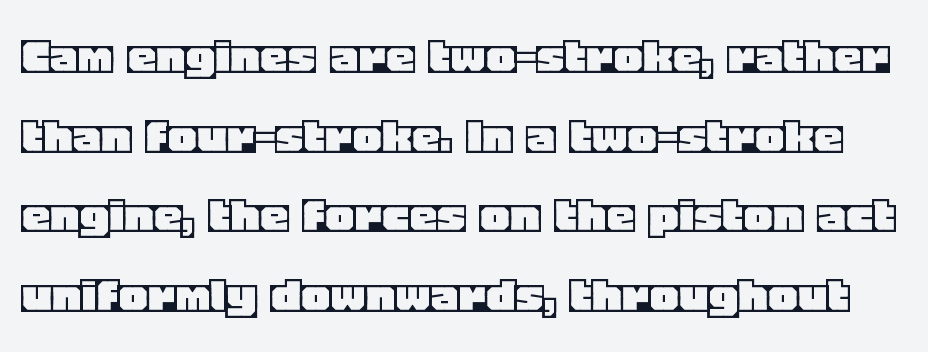
The image shows 56 px text type, upright; set normal line spacing (1.42x), normal letter spacing, not underlined; a large x-height.
